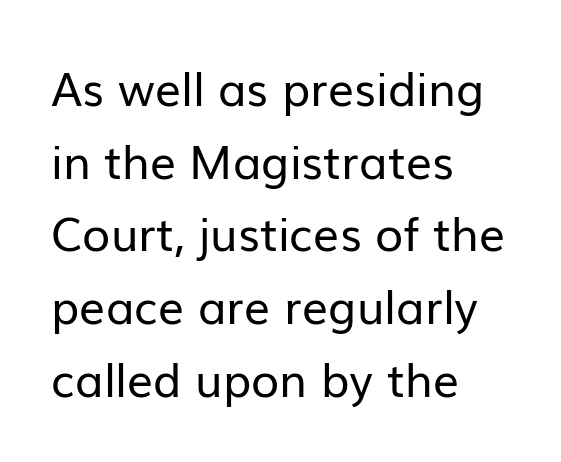
Q: Is the text bold? A: No.
Q: Is the text italic (slanted)? A: No, it is upright.
Q: Is the typeface a serif or a sans-serif typeface? A: Sans-serif.
Q: Is the text underlined? A: No.
Q: How is the paragraph aligned? A: Left-aligned.
Q: Is the spacing between letters normal or unusually wide? A: Normal.
Q: Is the spacing between lines tight, normal or loose? A: Normal.
Q: Width (condensed, normal, or wide)? A: Normal.
Q: Stroke contrast? A: Low.
Q: x-height? A: Medium.
Q: Monospaced? A: No.
